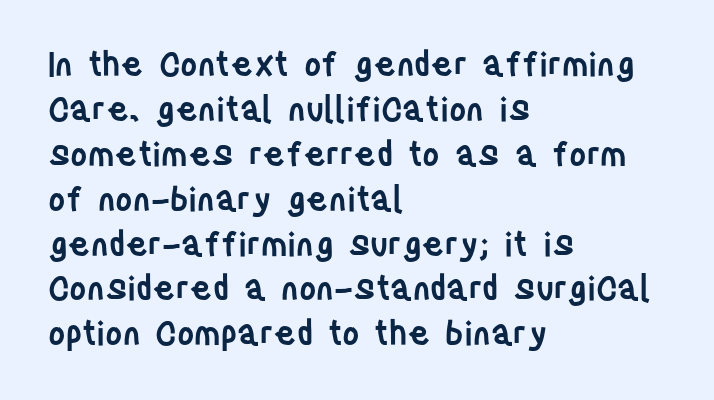
{"serif": "no", "italic": "no", "bold": "semi", "weight": "semibold", "width": "condensed", "stroke_contrast": "low", "x_height": "large", "monospaced": "no", "underline": "no", "align": "left", "line_spacing": "normal", "line_spacing_ratio": 1.36, "letter_spacing": "normal", "letter_spacing_em": 0.0, "glyph_px": 33}
